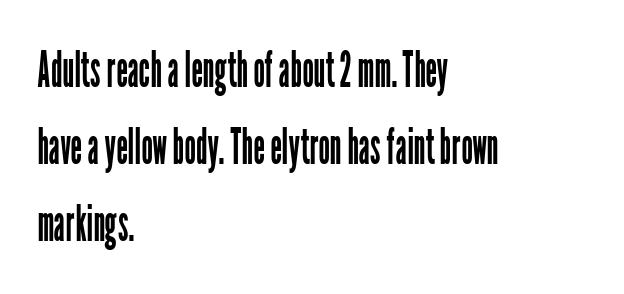
{"serif": "no", "italic": "no", "bold": "no", "weight": "regular", "width": "condensed", "stroke_contrast": "low", "x_height": "medium", "monospaced": "no", "underline": "no", "align": "left", "line_spacing": "normal", "line_spacing_ratio": 1.51, "letter_spacing": "normal", "letter_spacing_em": 0.0, "glyph_px": 51}
